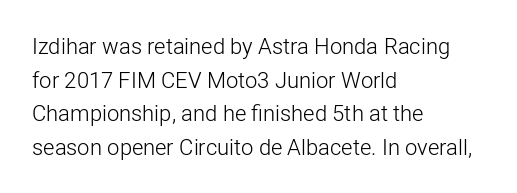
The image shows 22 px text type, upright; set left-aligned, normal line spacing (1.53x), normal letter spacing, not underlined.
